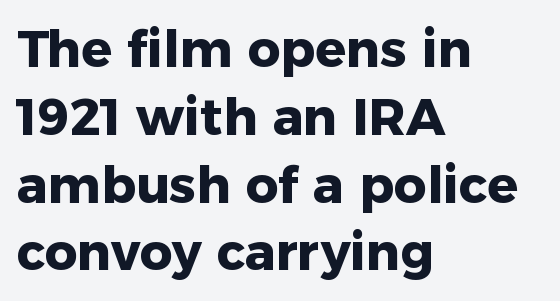
{"serif": "no", "italic": "no", "bold": "yes", "weight": "heavy", "width": "normal", "stroke_contrast": "low", "x_height": "medium", "monospaced": "no", "underline": "no", "align": "left", "line_spacing": "normal", "line_spacing_ratio": 1.33, "letter_spacing": "normal", "letter_spacing_em": 0.0, "glyph_px": 51}
